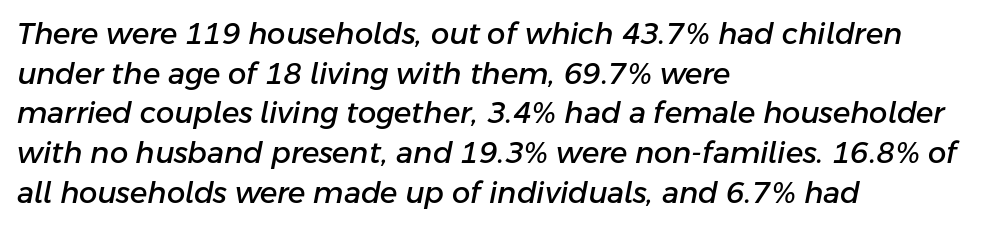
{"italic": "yes", "lean": "right", "slant_degrees": 11, "width": "normal", "stroke_contrast": "low", "x_height": "medium", "monospaced": "no", "underline": "no", "align": "left", "line_spacing": "normal", "line_spacing_ratio": 1.37, "letter_spacing": "normal", "letter_spacing_em": 0.0, "glyph_px": 29}
